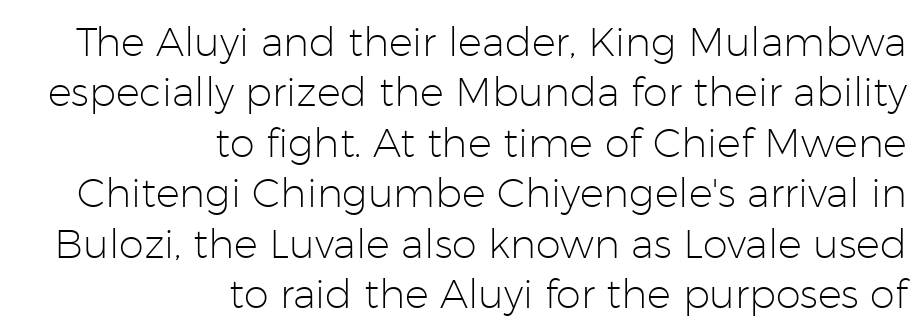
{"serif": "no", "italic": "no", "bold": "no", "weight": "light", "width": "normal", "stroke_contrast": "low", "x_height": "medium", "monospaced": "no", "underline": "no", "align": "right", "line_spacing": "normal", "line_spacing_ratio": 1.26, "letter_spacing": "normal", "letter_spacing_em": 0.0, "glyph_px": 40}
